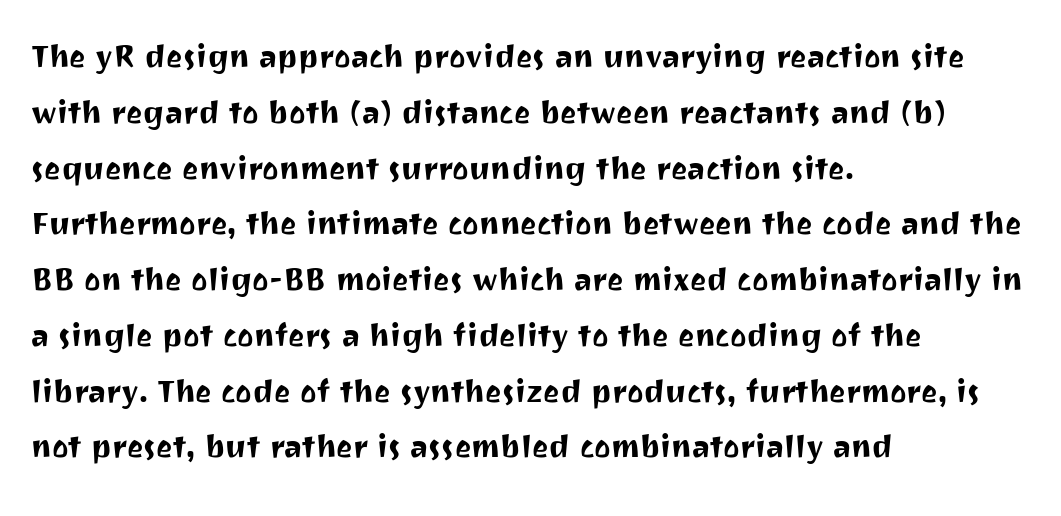
The image shows 39 px sans-serif type, upright; set left-aligned, normal line spacing (1.43x), normal letter spacing, not underlined; medium stroke contrast and a medium x-height.
